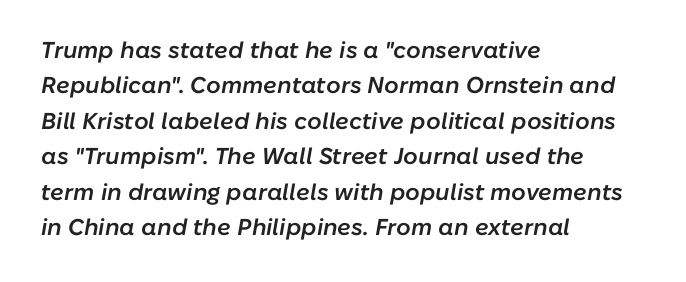
Q: Is the text bold? A: Semi-bold.
Q: Is the text italic (slanted)? A: Yes, it leans right by about 10 degrees.
Q: Is the text underlined? A: No.
Q: How is the paragraph aligned? A: Left-aligned.
Q: Is the spacing between letters normal or unusually wide? A: Normal.
Q: Is the spacing between lines tight, normal or loose? A: Normal.
